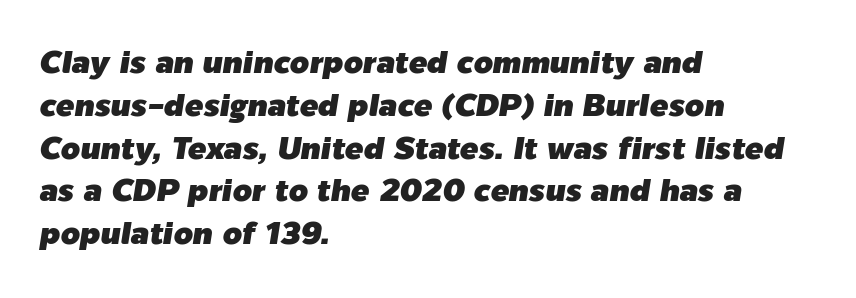
The image shows 31 px text type, italic (leaning right); set left-aligned, normal line spacing (1.38x), normal letter spacing, not underlined; low stroke contrast and a medium x-height.
